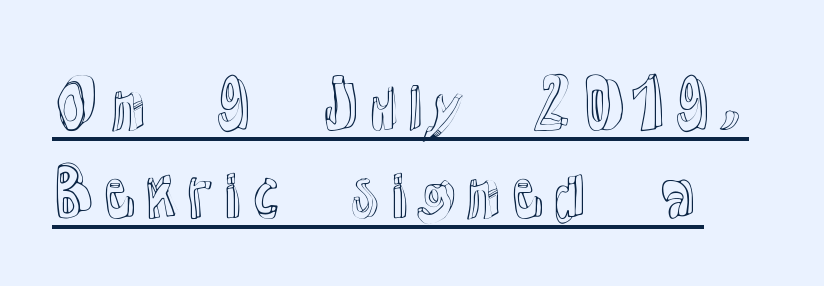
{"italic": "no", "width": "normal", "x_height": "medium", "monospaced": "no", "underline": "yes", "line_spacing": "normal", "line_spacing_ratio": 1.4, "letter_spacing": "normal", "letter_spacing_em": 0.0, "glyph_px": 63}
